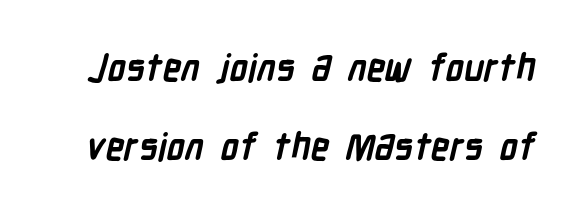
Q: Is the text bold? A: Yes.
Q: Is the typeface a serif or a sans-serif typeface? A: Sans-serif.
Q: Is the text underlined? A: No.
Q: Is the spacing between letters normal or unusually wide? A: Normal.
Q: Is the spacing between lines tight, normal or loose? A: Loose.
Q: Width (condensed, normal, or wide)? A: Condensed.
Q: Stroke contrast? A: Low.
Q: x-height? A: Medium.
Q: Monospaced? A: No.
